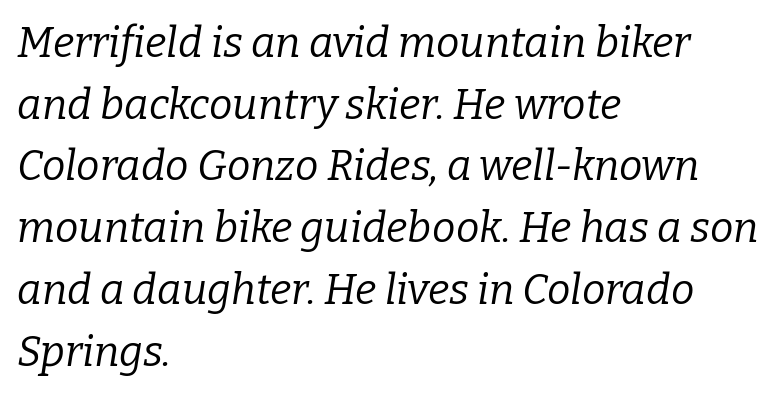
The image shows 42 px regular-weight serif type, italic (leaning right); set left-aligned, normal line spacing (1.47x), normal letter spacing, not underlined; low stroke contrast and a medium x-height.
